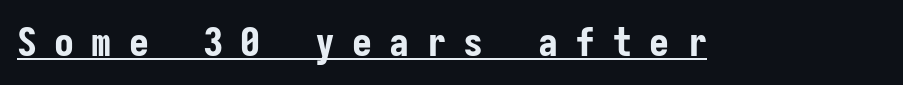
Q: Is the text bold? A: Yes.
Q: Is the text italic (slanted)? A: No, it is upright.
Q: Is the typeface a serif or a sans-serif typeface? A: Sans-serif.
Q: Is the text underlined? A: Yes.
Q: Is the spacing between letters normal or unusually wide? A: Unusually wide.
Q: Width (condensed, normal, or wide)? A: Condensed.
Q: Stroke contrast? A: Low.
Q: x-height? A: Medium.
Q: Monospaced? A: Yes.
